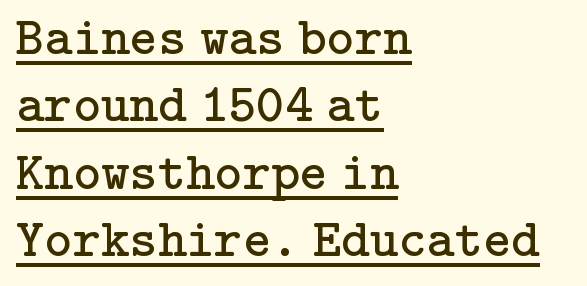
Style check: upright. Horizontal bands of white between lines are of average thickness. This rendering leaves character spacing at its baseline value. Decoration check: the copy is underlined.
